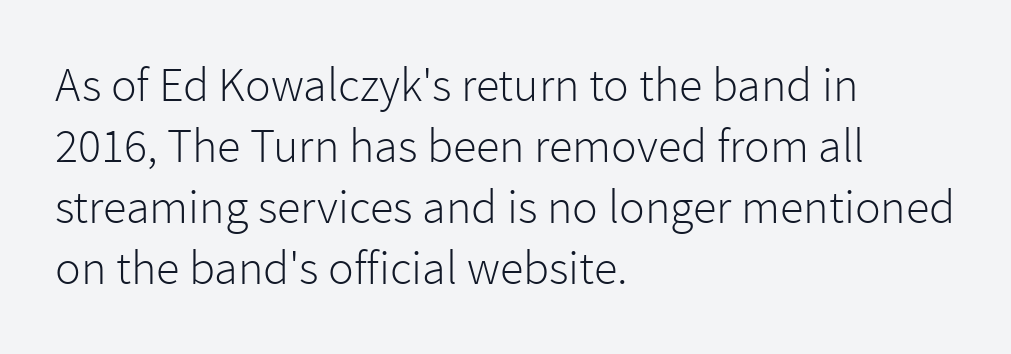
Check where the strokes stop: nothing finishes them off — pure sans. Caption: face not bold, strokes unweighted. The lines sit at an ordinary, default distance from one another. The font's upright variant was chosen for this text. Left-aligned paragraph, ragged on the right. Descenders are the only things crossing below the line.
